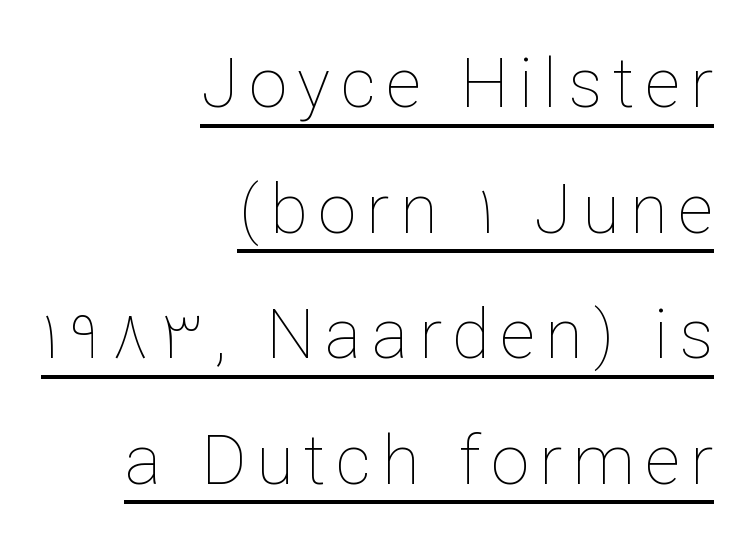
Q: Is the text bold? A: No.
Q: Is the text italic (slanted)? A: No, it is upright.
Q: Is the text underlined? A: Yes.
Q: How is the paragraph aligned? A: Right-aligned.
Q: Width (condensed, normal, or wide)? A: Normal.
Q: Stroke contrast? A: Low.
Q: x-height? A: Medium.
Q: Monospaced? A: No.
